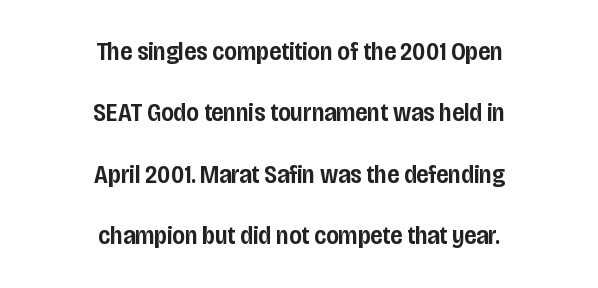
Leftover space on each line is divided equally before and after the words. Summary of weight: moderately heavy, a semibold. Descenders are the only things crossing below the line. This sample uses plain, unmodified letter spacing. A great deal of white space separates one row of letters from the next.
